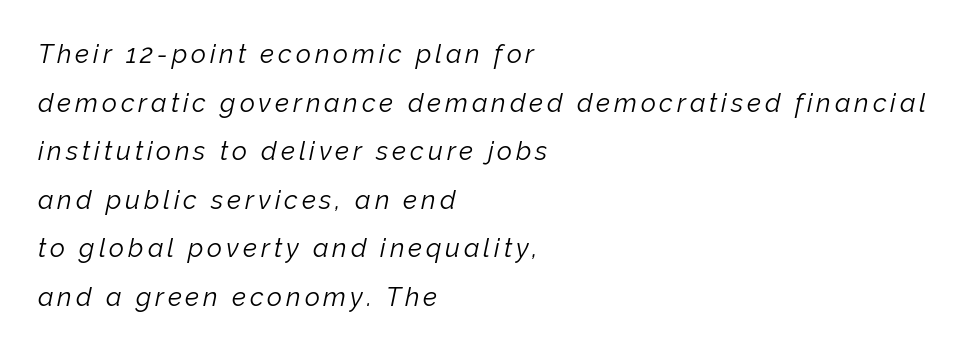
Weight class: somewhere from thin through regular. Notice how the passage keeps a crisp vertical edge on the left only. Just letters on the line, the space beneath them empty. Looking at the ascenders, they clearly lean.
